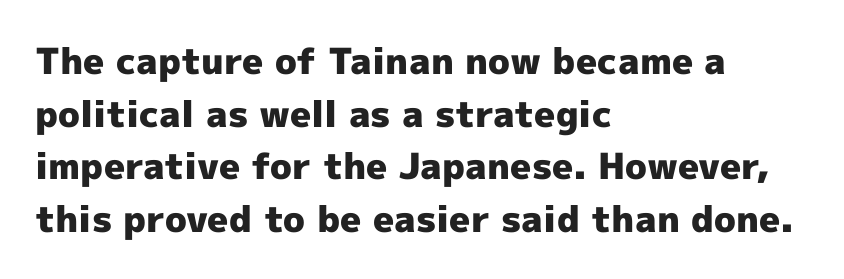
The image shows 36 px heavy sans-serif type, upright; set left-aligned, normal line spacing (1.46x), normal letter spacing, not underlined; a medium x-height.
